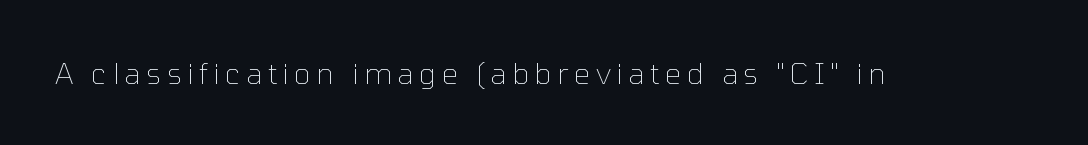
Weight: not bold — regular or lighter. Note the varied advance widths — an 'i' is clearly narrower than an 'm'. These lines are composed in type without serifs. The type sits square on the baseline with zero lean.
